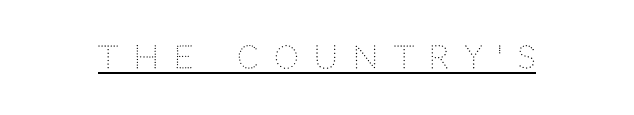
Q: Is the text bold? A: No.
Q: Is the text italic (slanted)? A: No, it is upright.
Q: Is the typeface a serif or a sans-serif typeface? A: Sans-serif.
Q: Is the text underlined? A: Yes.
Q: Is the spacing between letters normal or unusually wide? A: Unusually wide.
Q: Width (condensed, normal, or wide)? A: Normal.
Q: Stroke contrast? A: Low.
Q: x-height? A: Large.
Q: Monospaced? A: No.
